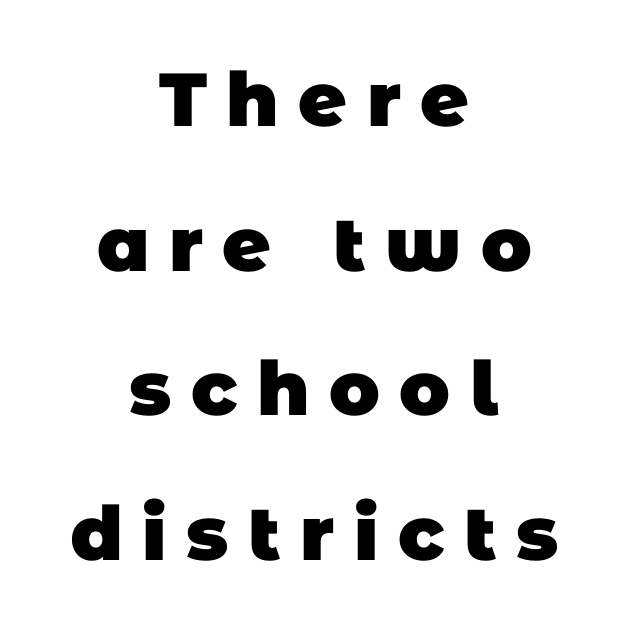
The image shows 75 px heavy sans-serif type; set centered, loose line spacing (1.93x), unusually wide letter spacing (+0.26 em), not underlined; low stroke contrast and a large x-height.
